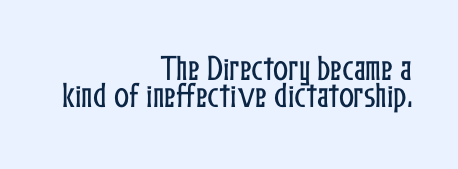
{"italic": "no", "width": "condensed", "stroke_contrast": "low", "x_height": "medium", "monospaced": "no", "underline": "no", "align": "right", "line_spacing": "tight", "line_spacing_ratio": 0.96, "letter_spacing": "normal", "letter_spacing_em": 0.0, "glyph_px": 28}
